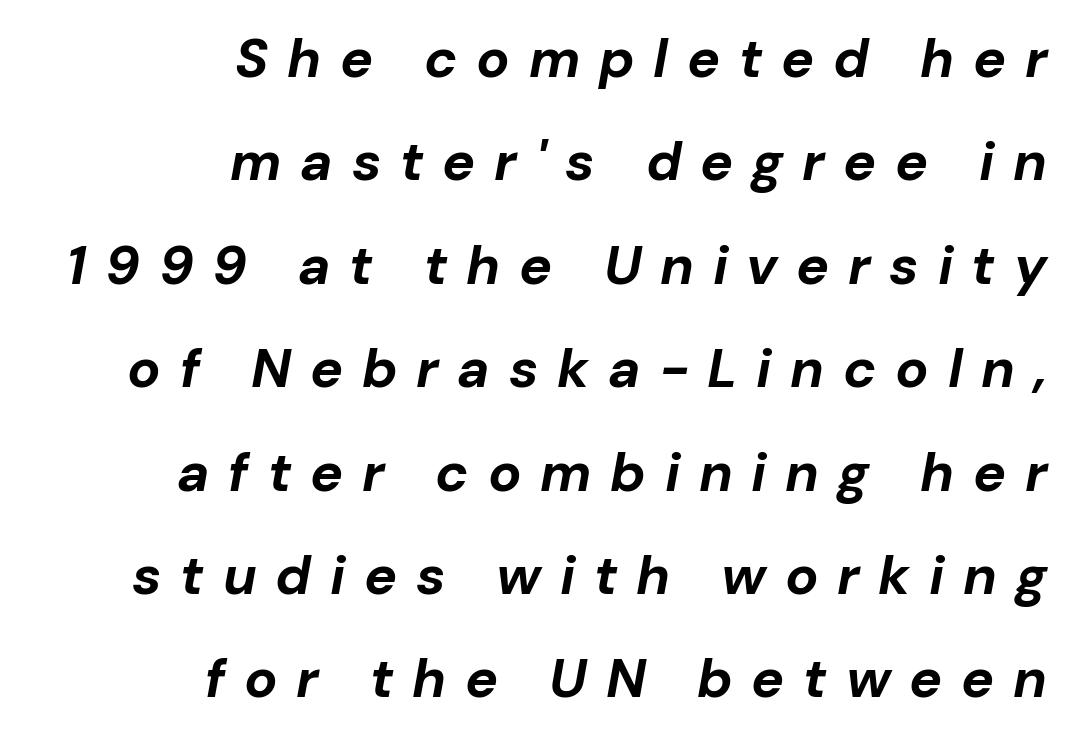
Q: Is the text bold? A: Yes.
Q: Is the text italic (slanted)? A: Yes, it leans right by about 10 degrees.
Q: Is the text underlined? A: No.
Q: How is the paragraph aligned? A: Right-aligned.
Q: Is the spacing between letters normal or unusually wide? A: Unusually wide.
Q: Width (condensed, normal, or wide)? A: Normal.
Q: Stroke contrast? A: Low.
Q: x-height? A: Medium.
Q: Monospaced? A: No.
